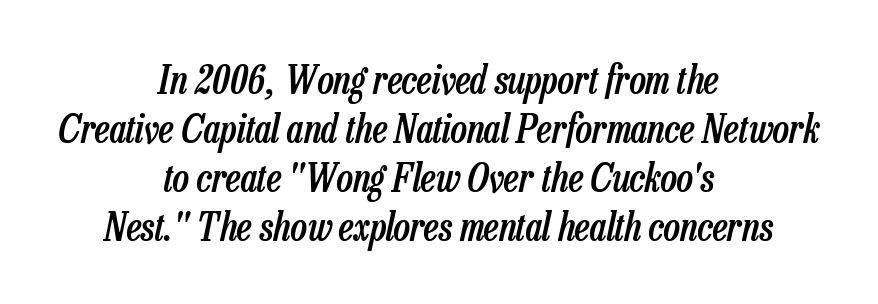
The image shows 39 px semibold, condensed type, italic (leaning right); set centered, normal line spacing (1.26x), normal letter spacing, not underlined; low stroke contrast and a medium x-height.
